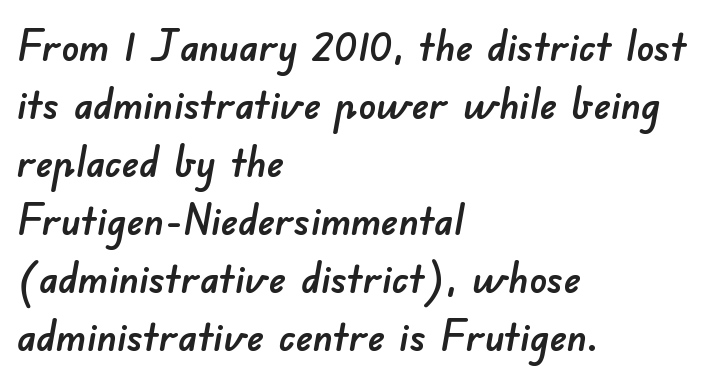
Q: Is the typeface a serif or a sans-serif typeface? A: Sans-serif.
Q: Is the text underlined? A: No.
Q: How is the paragraph aligned? A: Left-aligned.
Q: Is the spacing between letters normal or unusually wide? A: Normal.
Q: Is the spacing between lines tight, normal or loose? A: Normal.
Q: Width (condensed, normal, or wide)? A: Normal.
Q: Stroke contrast? A: Low.
Q: x-height? A: Small.
Q: Monospaced? A: No.
